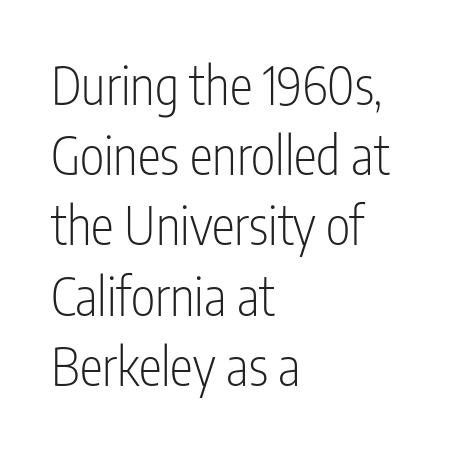
Q: Is the text bold? A: No.
Q: Is the text italic (slanted)? A: No, it is upright.
Q: Is the typeface a serif or a sans-serif typeface? A: Sans-serif.
Q: Is the text underlined? A: No.
Q: How is the paragraph aligned? A: Left-aligned.
Q: Is the spacing between letters normal or unusually wide? A: Normal.
Q: Is the spacing between lines tight, normal or loose? A: Normal.
Q: Width (condensed, normal, or wide)? A: Condensed.
Q: Stroke contrast? A: Low.
Q: x-height? A: Medium.
Q: Monospaced? A: No.
